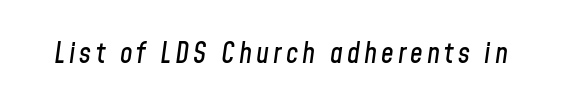
The font's italic variant was chosen for this text. Note the varied advance widths — an 'i' is clearly narrower than an 'm'. Descenders hang freely into open space.
